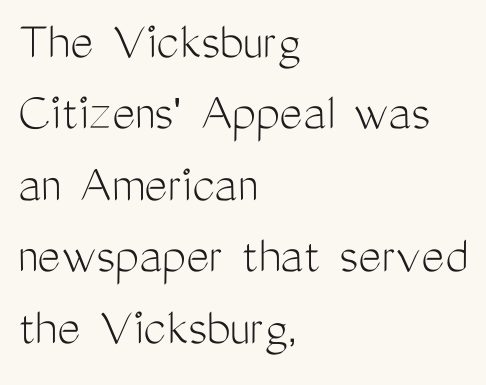
{"serif": "no", "italic": "no", "bold": "no", "weight": "light", "width": "condensed", "stroke_contrast": "medium", "x_height": "medium", "monospaced": "no", "underline": "no", "align": "left", "line_spacing": "normal", "line_spacing_ratio": 1.3, "letter_spacing": "normal", "letter_spacing_em": 0.0, "glyph_px": 55}
